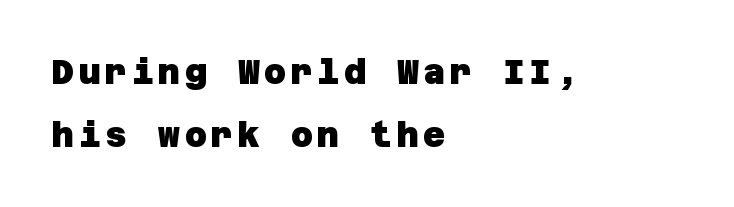
Every letter is thick-stroked: bold, no question. Does the copy run flush right? No — it runs flush left. The face used here is a sans, in the tradition of grotesques and geometrics. Words float on clear page, feet unadorned.
